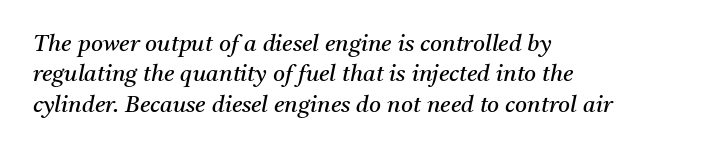
{"italic": "yes", "lean": "right", "slant_degrees": 11, "bold": "no", "underline": "no", "align": "left", "line_spacing": "normal", "line_spacing_ratio": 1.32, "letter_spacing": "normal", "letter_spacing_em": 0.0, "glyph_px": 23}
